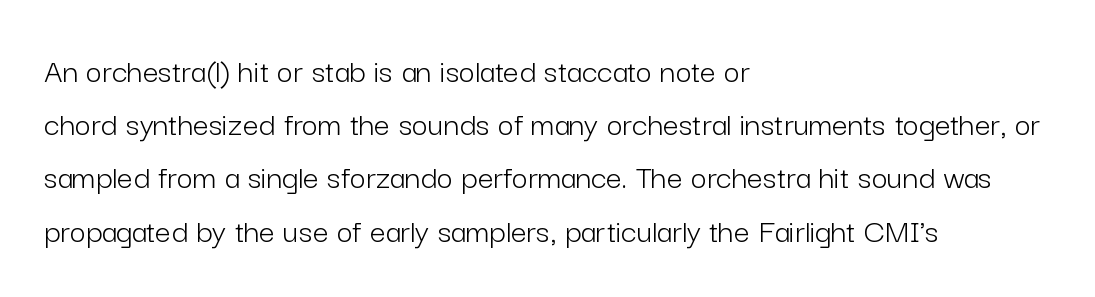
The baseline area is clear. Students, observe: this is what conventionally led text looks like. The rag falls on the right side of this text block. Note the varied advance widths — an 'i' is clearly narrower than an 'm'. The letters stand straight up with perfectly vertical stems.
